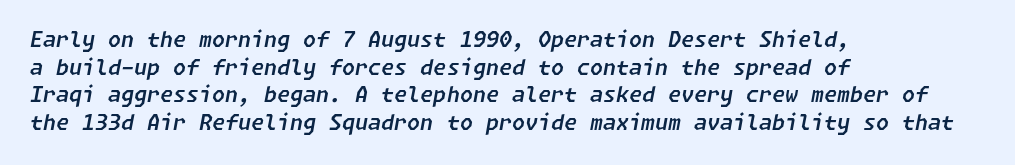
Honestly, the letter spacing is just normal — you wouldn't notice it. The text carries the slant typical of an italic or oblique font. Leading: standard. The zone under the glyphs is completely vacant. A student would call this left alignment; a typographer would say flush left, rag right.
